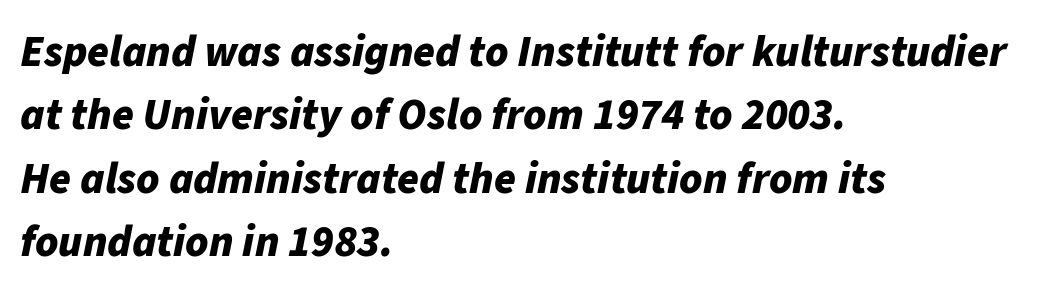
{"italic": "yes", "lean": "right", "slant_degrees": 11, "bold": "yes", "weight": "bold", "width": "normal", "stroke_contrast": "low", "x_height": "medium", "monospaced": "no", "underline": "no", "align": "left", "line_spacing": "normal", "line_spacing_ratio": 1.44, "letter_spacing": "normal", "letter_spacing_em": 0.0, "glyph_px": 44}
